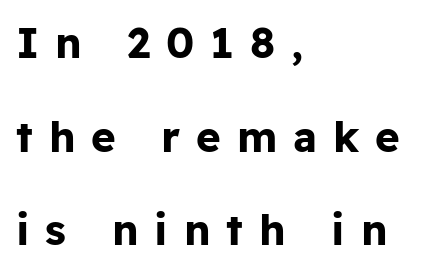
{"serif": "no", "italic": "no", "bold": "yes", "weight": "bold", "width": "normal", "stroke_contrast": "low", "x_height": "medium", "monospaced": "no", "underline": "no", "align": "left", "line_spacing": "loose", "line_spacing_ratio": 2.23, "letter_spacing": "wide", "letter_spacing_em": 0.38, "glyph_px": 42}
